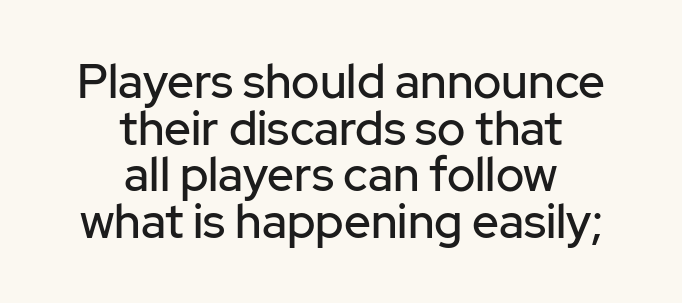
{"serif": "no", "italic": "no", "width": "normal", "stroke_contrast": "low", "x_height": "medium", "monospaced": "no", "underline": "no", "align": "center", "line_spacing": "tight", "line_spacing_ratio": 0.99, "letter_spacing": "normal", "letter_spacing_em": 0.0, "glyph_px": 47}
